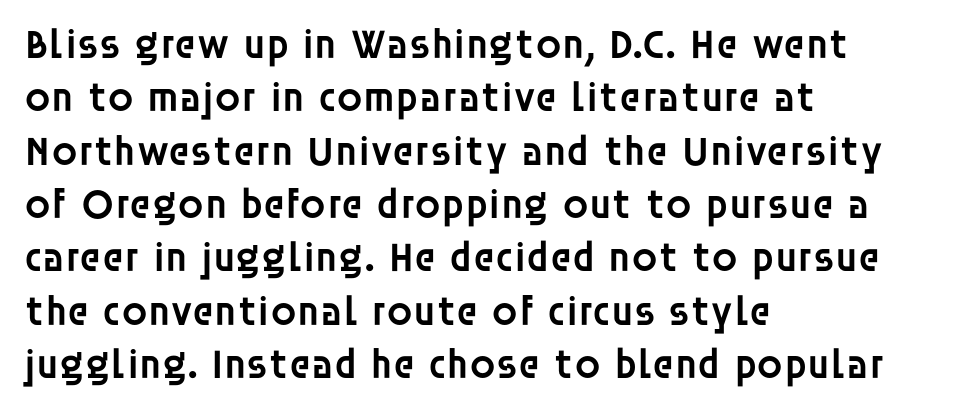
The image shows 42 px semibold sans-serif type, upright; set left-aligned, normal line spacing (1.27x), normal letter spacing, not underlined; low stroke contrast and a large x-height.
